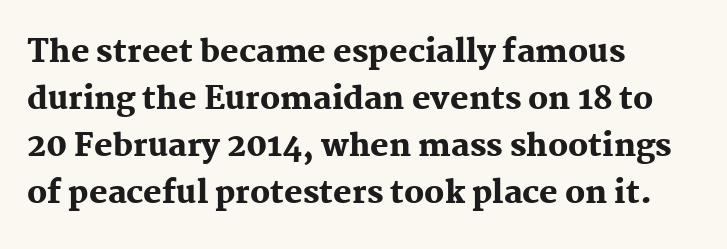
{"serif": "yes", "italic": "no", "bold": "yes", "weight": "heavy", "width": "normal", "stroke_contrast": "medium", "x_height": "medium", "monospaced": "no", "underline": "no", "align": "left", "line_spacing": "normal", "line_spacing_ratio": 1.52, "letter_spacing": "normal", "letter_spacing_em": 0.0, "glyph_px": 31}
